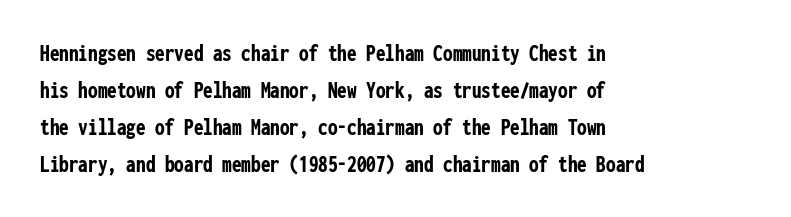
These lines sit exactly where default settings would place them. Descenders are the only things crossing below the line. As a designer I'd log this as weight 700, bold. Where is the straight margin? On the left. The axis of the letterforms is exactly vertical. No extra tracking has been applied to these lines.
